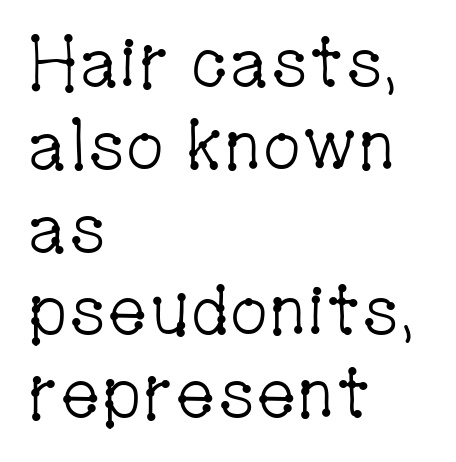
{"serif": "yes", "italic": "no", "bold": "no", "weight": "light", "width": "condensed", "stroke_contrast": "low", "x_height": "medium", "monospaced": "no", "underline": "no", "align": "left", "line_spacing_ratio": 1.2, "letter_spacing": "normal", "letter_spacing_em": 0.0, "glyph_px": 69}
